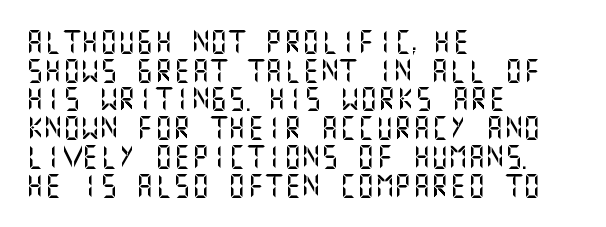
{"italic": "no", "underline": "no", "align": "left", "line_spacing": "normal", "line_spacing_ratio": 1.25, "letter_spacing": "normal", "letter_spacing_em": 0.0, "glyph_px": 23}
